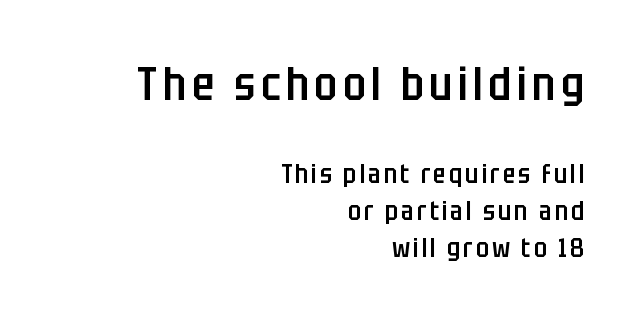
Posture: vertical. Unlike a traditional serif, this face leaves its strokes unadorned. Honestly, there is no underline to notice here at all. Summary of vertical rhythm: regular, with standard interline spacing.
